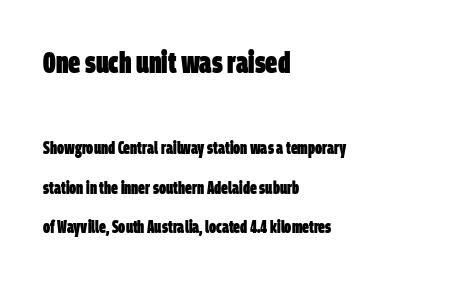
The image shows 30 px heavy, condensed sans-serif type; set left-aligned, loose line spacing (2.33x), normal letter spacing, not underlined; the first (top) block is 1.76x larger; low stroke contrast and a large x-height.
